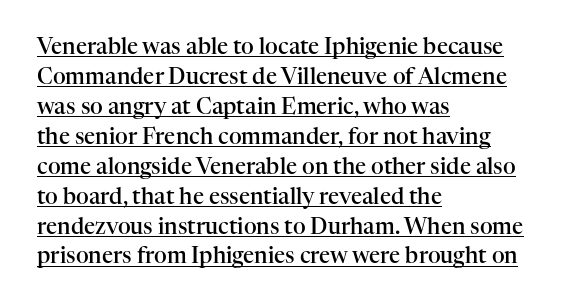
Q: Is the text bold? A: Semi-bold.
Q: Is the text italic (slanted)? A: No, it is upright.
Q: Is the text underlined? A: Yes.
Q: How is the paragraph aligned? A: Left-aligned.
Q: Is the spacing between letters normal or unusually wide? A: Normal.
Q: Is the spacing between lines tight, normal or loose? A: Normal.
